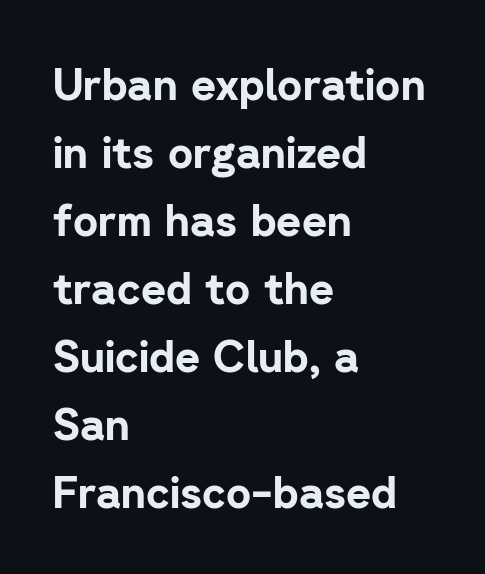
The passage shown is typeset with a sans-serif family. Looks like regular typesetting: each glyph gets only the width it needs. Notice how descenders clear the ascenders below comfortably — that's standard leading. Descenders hang freely into open space.
